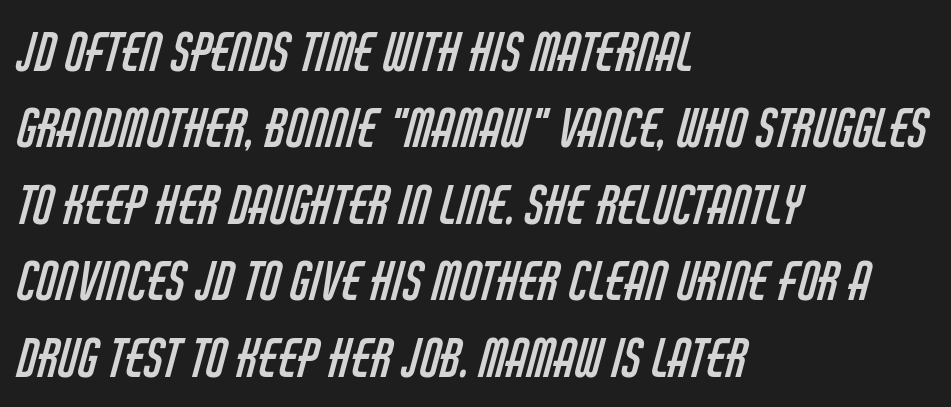
Q: Is the text bold? A: No.
Q: Is the typeface a serif or a sans-serif typeface? A: Sans-serif.
Q: Is the text underlined? A: No.
Q: How is the paragraph aligned? A: Left-aligned.
Q: Is the spacing between letters normal or unusually wide? A: Normal.
Q: Is the spacing between lines tight, normal or loose? A: Normal.
Q: Width (condensed, normal, or wide)? A: Condensed.
Q: Stroke contrast? A: Low.
Q: x-height? A: Large.
Q: Monospaced? A: No.
